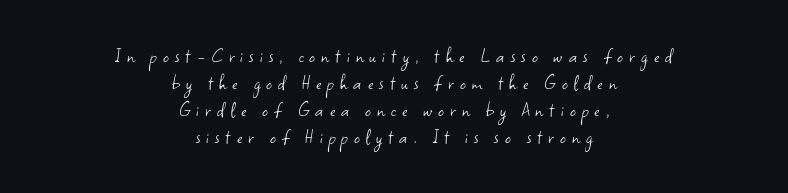
{"bold": "no", "underline": "no", "align": "center", "line_spacing_ratio": 1.17, "letter_spacing": "wide", "letter_spacing_em": 0.26, "glyph_px": 23}
